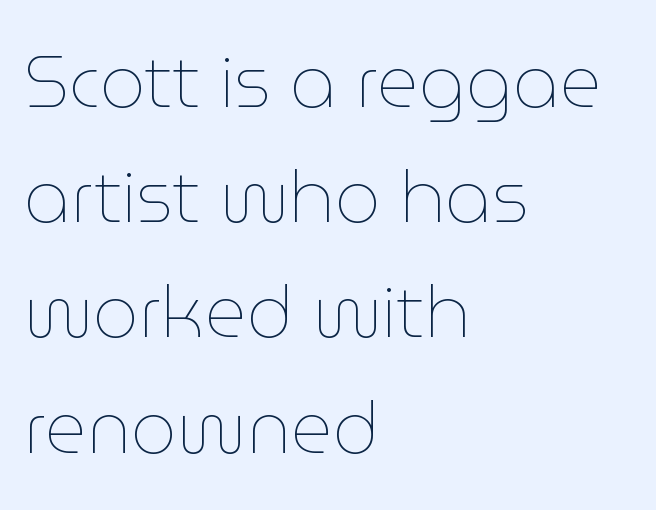
The image shows 72 px thin type, upright; set left-aligned, normal line spacing (1.6x), normal letter spacing, not underlined; low stroke contrast and a medium x-height.
